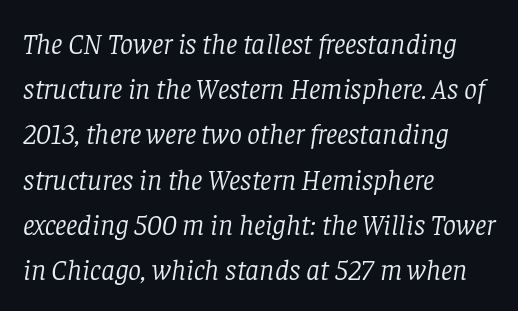
Q: Is the text bold? A: No.
Q: Is the text italic (slanted)? A: Yes, it leans right by about 8 degrees.
Q: Is the typeface a serif or a sans-serif typeface? A: Serif.
Q: Is the text underlined? A: No.
Q: How is the paragraph aligned? A: Left-aligned.
Q: Is the spacing between letters normal or unusually wide? A: Normal.
Q: Is the spacing between lines tight, normal or loose? A: Normal.
Q: Width (condensed, normal, or wide)? A: Normal.
Q: Stroke contrast? A: Low.
Q: x-height? A: Large.
Q: Monospaced? A: No.
